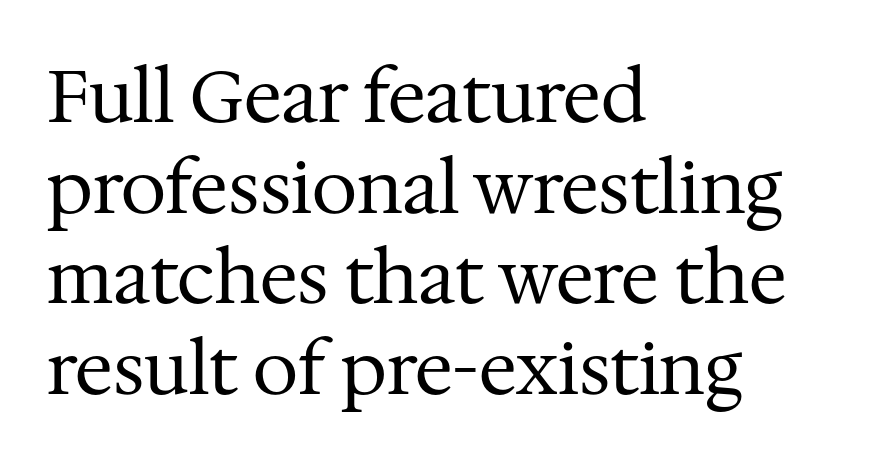
Characters follow at the spacing the type designer built in. In CSS terms this would be text-align: left. Letters have the restrained weight of plain body copy at most. Characters remain perfectly vertical along every line. Do the characters align in a grid? No, the font is proportional. The characters display serif detailing at their extremities.
